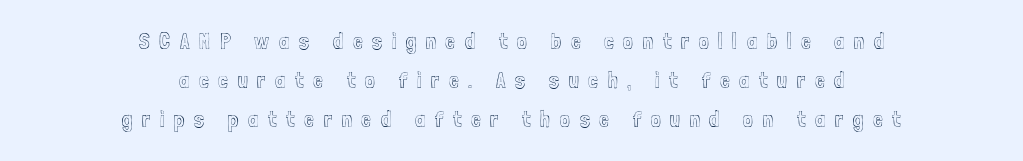
Quick note: underline off. The letters stand upright; this is a roman face. Loose tracking; the words dissolve into strings of separated letters. The typesetter chose a symmetrical, centered arrangement here.
